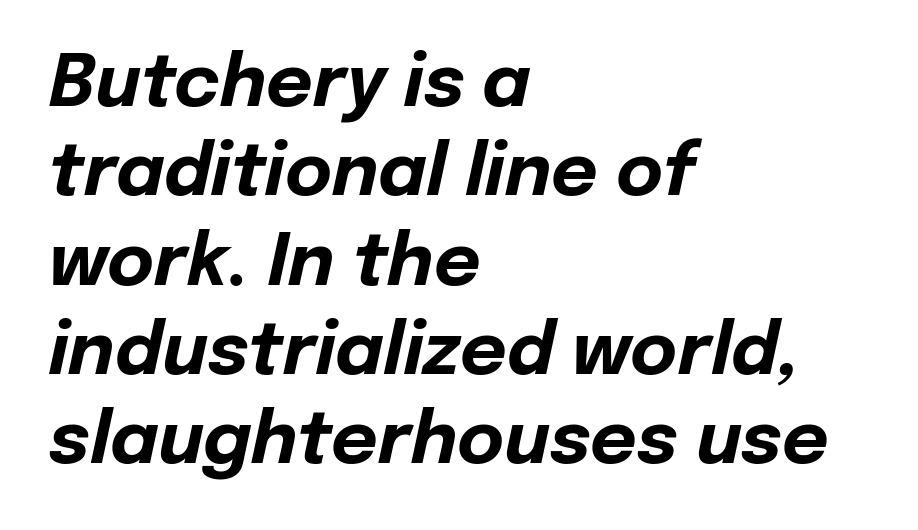
{"italic": "yes", "lean": "right", "slant_degrees": 12, "bold": "yes", "weight": "bold", "width": "normal", "stroke_contrast": "low", "x_height": "medium", "monospaced": "no", "underline": "no", "align": "left", "line_spacing_ratio": 1.24, "letter_spacing": "normal", "letter_spacing_em": 0.0, "glyph_px": 72}
